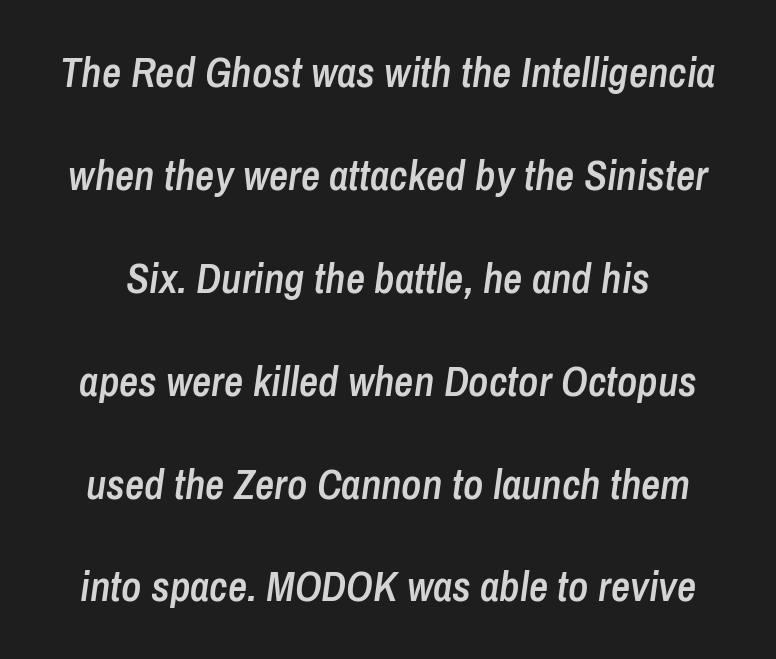
Spacing between characters is what you'd get straight out of the box. These lines stand farther apart than default settings would place them. The letters are slanted; this is an italic face. This sample has the flowing, uneven cadence of proportional lettering. Does the weight exceed regular? Yes, but only to semibold.
